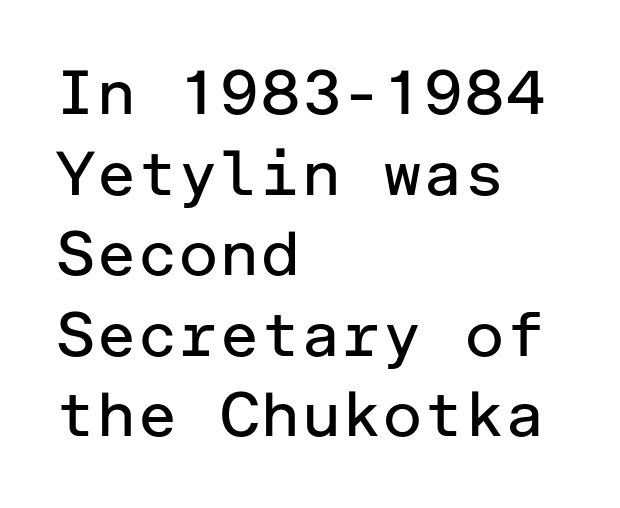
The image shows 62 px regular-weight sans-serif type, upright; set left-aligned, normal line spacing (1.3x), normal letter spacing, not underlined; low stroke contrast and a medium x-height.
